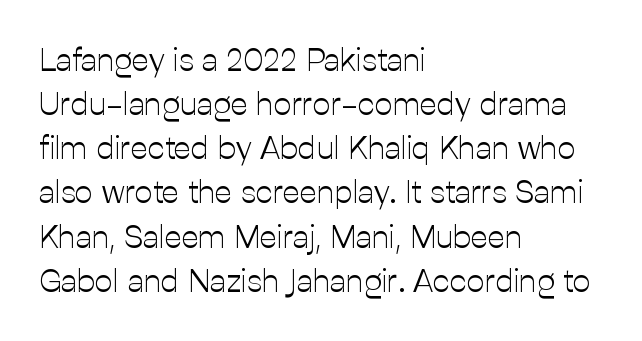
{"serif": "no", "italic": "no", "bold": "no", "weight": "light", "width": "normal", "stroke_contrast": "low", "x_height": "medium", "monospaced": "no", "underline": "no", "align": "left", "line_spacing": "normal", "line_spacing_ratio": 1.38, "letter_spacing": "normal", "letter_spacing_em": 0.0, "glyph_px": 32}
